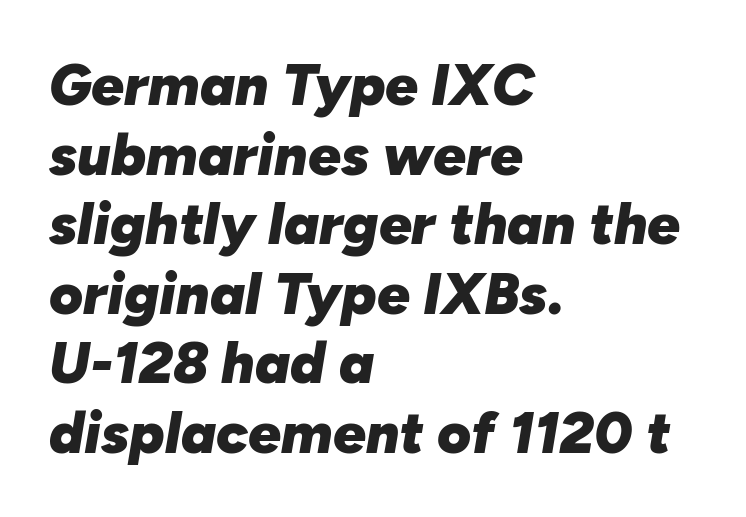
The image shows 58 px heavy type, italic (leaning right); set left-aligned, line spacing 1.2x, normal letter spacing, not underlined; low stroke contrast and a medium x-height.
